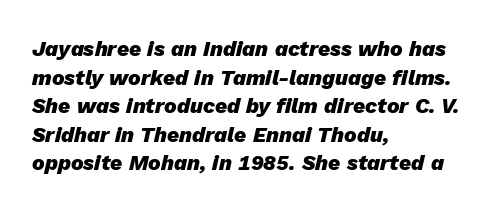
{"italic": "yes", "lean": "right", "slant_degrees": 13, "bold": "yes", "underline": "no", "align": "left", "line_spacing": "normal", "line_spacing_ratio": 1.36, "letter_spacing": "normal", "letter_spacing_em": 0.0, "glyph_px": 21}
